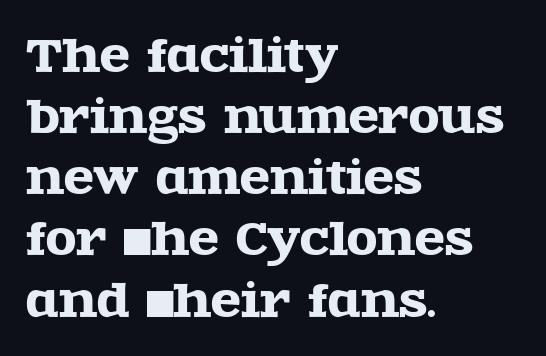
Letterform terminals end in serifs throughout the passage. Bare-footed words on every line. It's the straight-up-and-down kind of type. Honestly, the letter spacing is just normal — you wouldn't notice it. Spacing verdict: proportional, widths tailored to each character. Whoever set this chose a conventional vertical rhythm.
